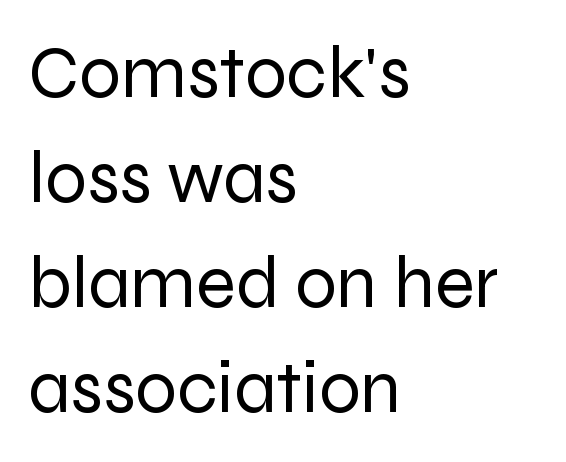
{"serif": "no", "italic": "no", "bold": "no", "weight": "regular", "width": "normal", "stroke_contrast": "low", "x_height": "medium", "monospaced": "no", "underline": "no", "align": "left", "line_spacing": "normal", "line_spacing_ratio": 1.42, "letter_spacing": "normal", "letter_spacing_em": 0.0, "glyph_px": 74}
